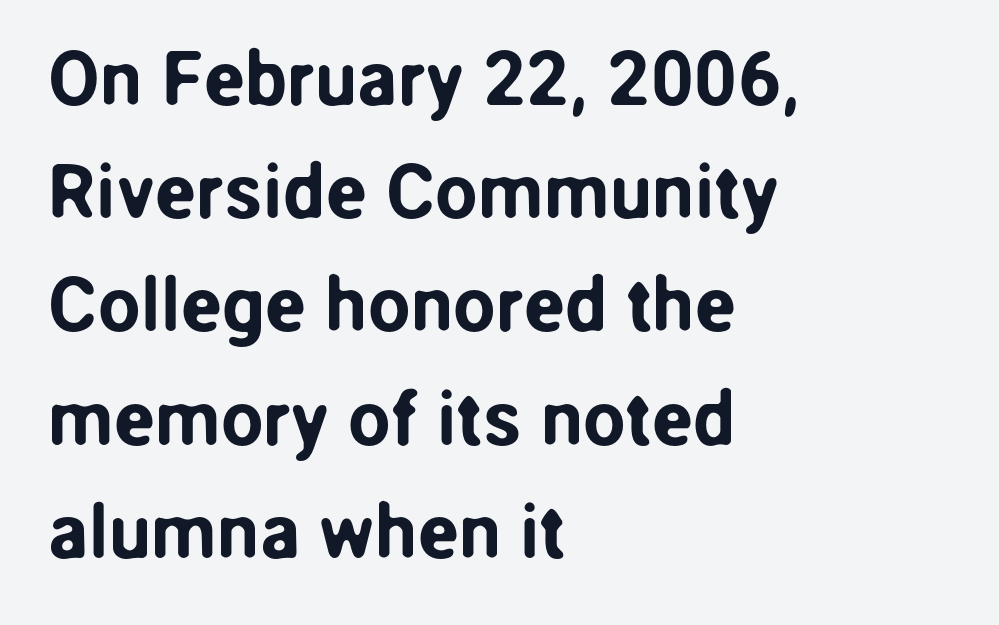
Q: Is the text italic (slanted)? A: No, it is upright.
Q: Is the typeface a serif or a sans-serif typeface? A: Sans-serif.
Q: Is the text underlined? A: No.
Q: How is the paragraph aligned? A: Left-aligned.
Q: Is the spacing between letters normal or unusually wide? A: Normal.
Q: Is the spacing between lines tight, normal or loose? A: Normal.
Q: Width (condensed, normal, or wide)? A: Normal.
Q: Stroke contrast? A: Low.
Q: x-height? A: Medium.
Q: Monospaced? A: No.
